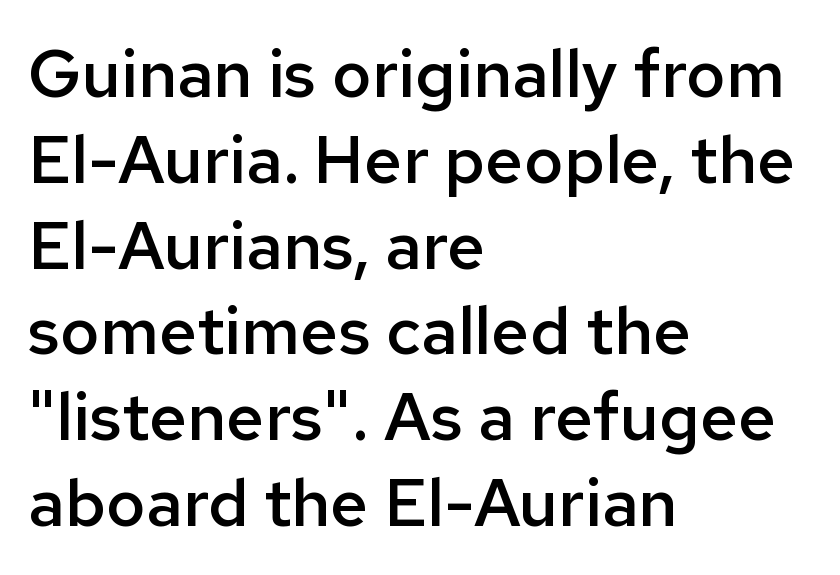
{"serif": "no", "italic": "no", "bold": "semi", "weight": "semibold", "width": "normal", "stroke_contrast": "low", "x_height": "medium", "monospaced": "no", "underline": "no", "align": "left", "line_spacing": "normal", "line_spacing_ratio": 1.28, "letter_spacing": "normal", "letter_spacing_em": 0.0, "glyph_px": 67}
